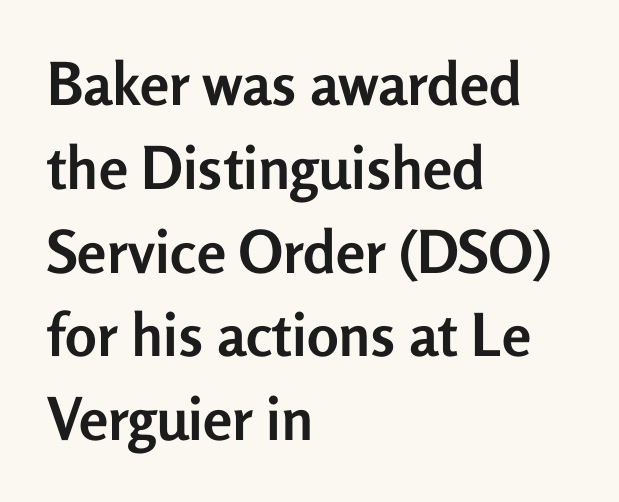
The image shows 59 px semibold sans-serif type, upright; set left-aligned, normal line spacing (1.42x), normal letter spacing, not underlined; low stroke contrast and a medium x-height.
